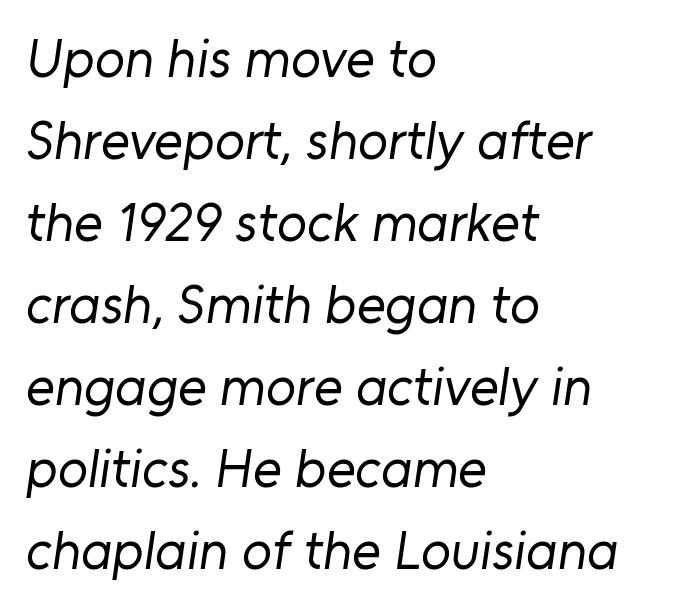
Q: Is the text bold? A: No.
Q: Is the typeface a serif or a sans-serif typeface? A: Sans-serif.
Q: Is the text underlined? A: No.
Q: How is the paragraph aligned? A: Left-aligned.
Q: Is the spacing between letters normal or unusually wide? A: Normal.
Q: Is the spacing between lines tight, normal or loose? A: Normal.
Q: Width (condensed, normal, or wide)? A: Normal.
Q: Stroke contrast? A: Low.
Q: x-height? A: Medium.
Q: Monospaced? A: No.
